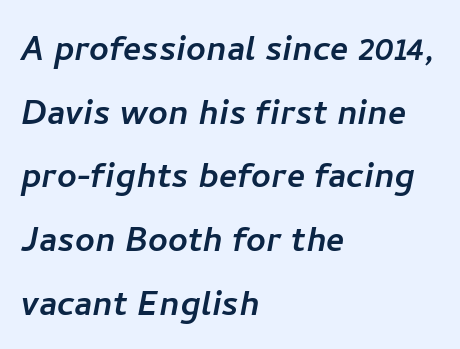
Q: Is the typeface a serif or a sans-serif typeface? A: Sans-serif.
Q: Is the text underlined? A: No.
Q: How is the paragraph aligned? A: Left-aligned.
Q: Is the spacing between letters normal or unusually wide? A: Normal.
Q: Is the spacing between lines tight, normal or loose? A: Normal.
Q: Width (condensed, normal, or wide)? A: Normal.
Q: Stroke contrast? A: Low.
Q: x-height? A: Medium.
Q: Monospaced? A: No.
